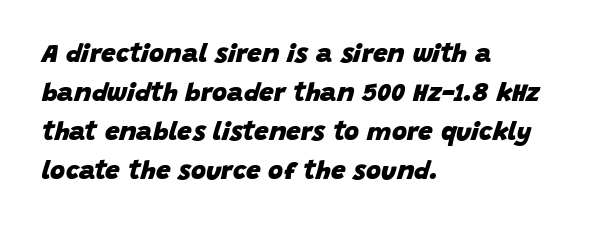
Descenders hang freely into open space. Caption: multi-line text, flush left, ragged right. You can tell it's italic because the verticals aren't actually vertical. The space between consecutive lines is moderate.
